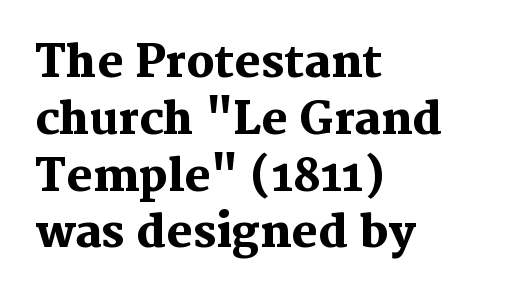
{"serif": "yes", "italic": "no", "bold": "yes", "weight": "heavy", "width": "normal", "stroke_contrast": "medium", "x_height": "medium", "monospaced": "no", "underline": "no", "align": "left", "line_spacing": "normal", "line_spacing_ratio": 1.29, "letter_spacing": "normal", "letter_spacing_em": 0.0, "glyph_px": 44}
